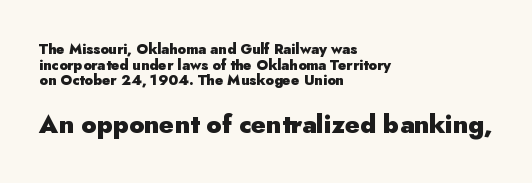
Q: Is the text bold? A: Yes.
Q: Is the text italic (slanted)? A: No, it is upright.
Q: Is the text underlined? A: No.
Q: How is the paragraph aligned? A: Left-aligned.
Q: Is the spacing between letters normal or unusually wide? A: Normal.
Q: Is the spacing between lines tight, normal or loose? A: Tight.
Q: Which block of text is set in a larger size, the first (top) or the second (bottom)? A: The second (bottom) one.
